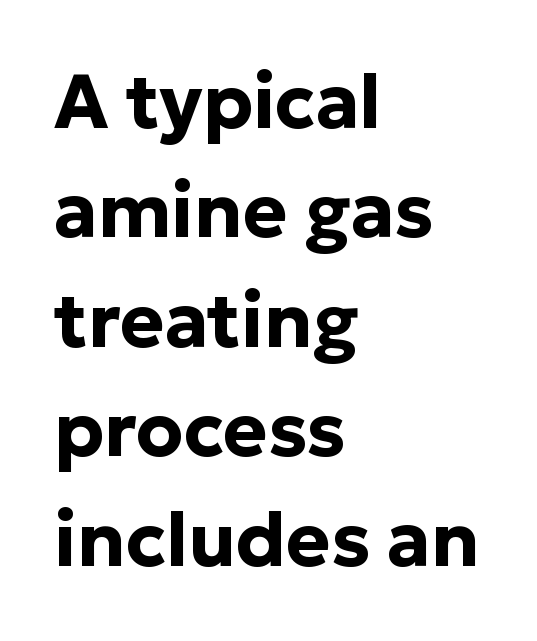
The image shows 75 px bold sans-serif type, upright; set left-aligned, normal line spacing (1.46x), normal letter spacing, not underlined; low stroke contrast and a medium x-height.
